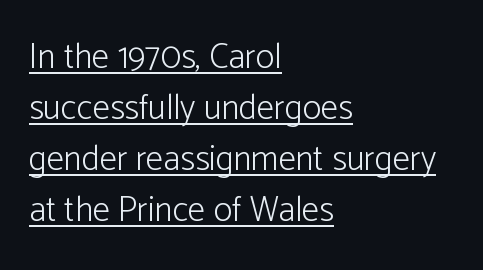
These lines keep a tight, regular rhythm from letter to letter. One-word summary of the alignment: left. Notice how the stems are strictly vertical — no italics here. Serifs: no, the terminals of the letterforms are clean. Stroke mass is kept to a normal reading level or below.
